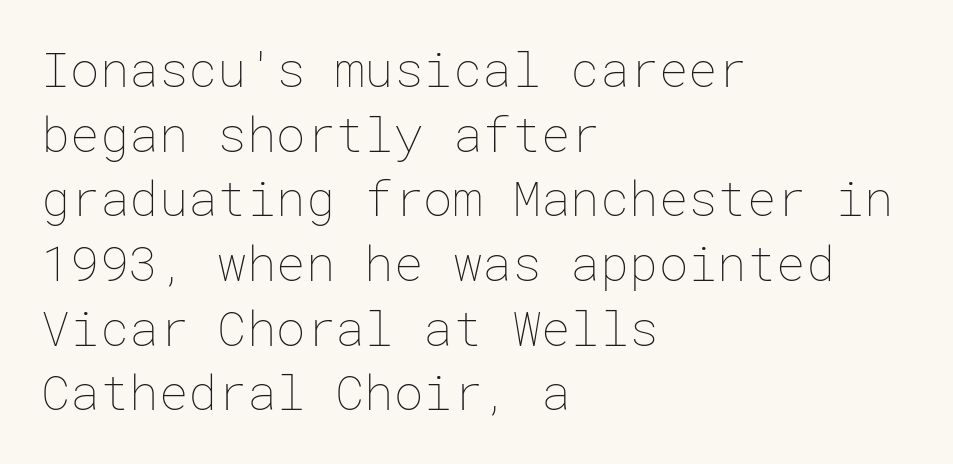
Q: Is the text bold? A: No.
Q: Is the text italic (slanted)? A: No, it is upright.
Q: Is the text underlined? A: No.
Q: How is the paragraph aligned? A: Left-aligned.
Q: Is the spacing between letters normal or unusually wide? A: Normal.
Q: Is the spacing between lines tight, normal or loose? A: Normal.
Q: Width (condensed, normal, or wide)? A: Normal.
Q: Stroke contrast? A: Low.
Q: x-height? A: Medium.
